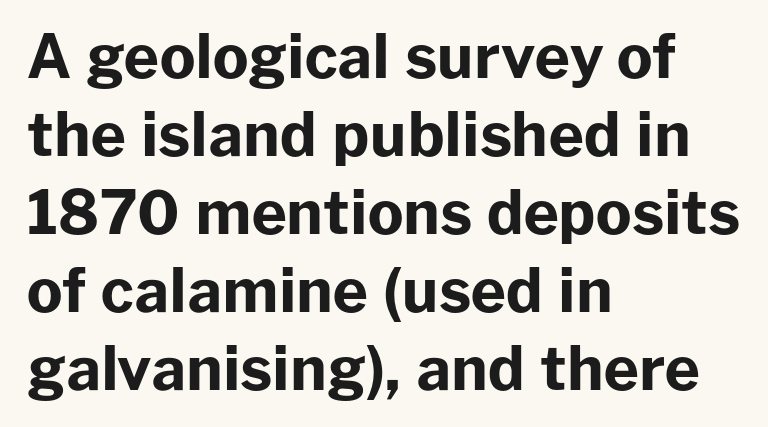
{"serif": "no", "italic": "no", "bold": "yes", "weight": "bold", "width": "normal", "stroke_contrast": "low", "x_height": "medium", "monospaced": "no", "underline": "no", "align": "left", "line_spacing": "normal", "line_spacing_ratio": 1.3, "letter_spacing": "normal", "letter_spacing_em": 0.0, "glyph_px": 60}
